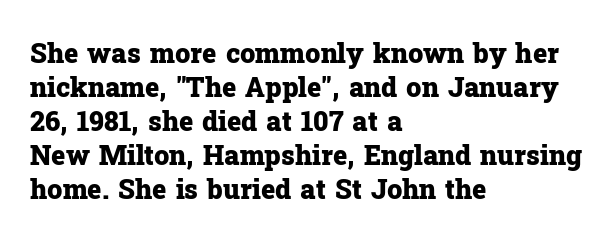
{"italic": "no", "bold": "yes", "underline": "no", "align": "left", "line_spacing": "normal", "line_spacing_ratio": 1.26, "letter_spacing": "normal", "letter_spacing_em": 0.0, "glyph_px": 27}
